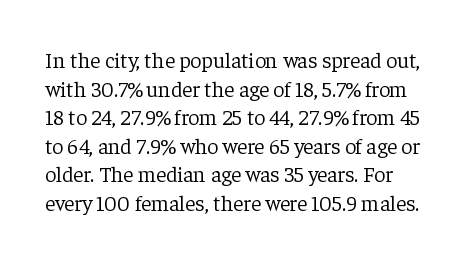
Q: Is the text bold? A: No.
Q: Is the text italic (slanted)? A: No, it is upright.
Q: Is the text underlined? A: No.
Q: Is the spacing between letters normal or unusually wide? A: Normal.
Q: Is the spacing between lines tight, normal or loose? A: Normal.
